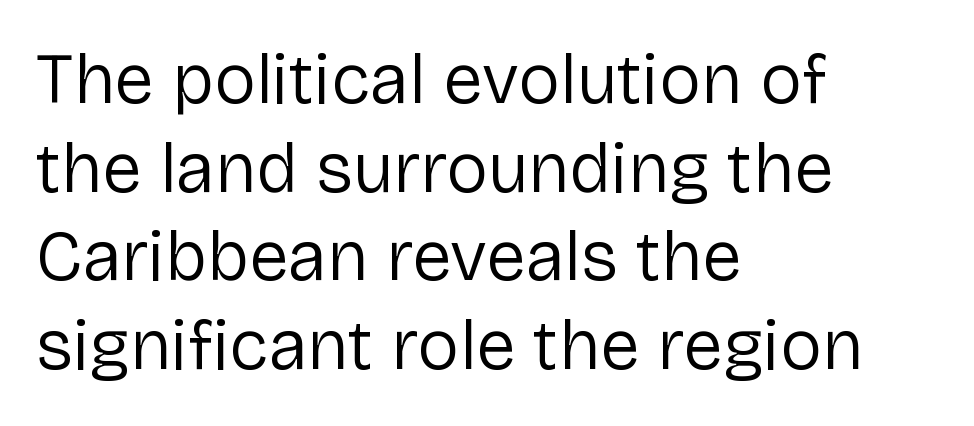
{"serif": "no", "italic": "no", "bold": "no", "weight": "regular", "width": "normal", "stroke_contrast": "low", "x_height": "medium", "monospaced": "no", "underline": "no", "align": "left", "line_spacing": "normal", "line_spacing_ratio": 1.25, "letter_spacing": "normal", "letter_spacing_em": 0.0, "glyph_px": 71}
